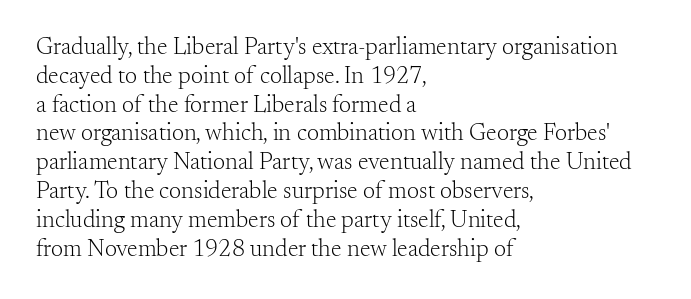
The image shows 24 px text type, upright; set left-aligned, line spacing 1.2x, normal letter spacing, not underlined.
